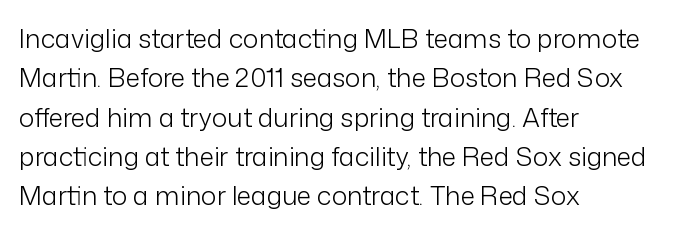
{"italic": "no", "bold": "no", "underline": "no", "align": "left", "line_spacing": "normal", "line_spacing_ratio": 1.51, "letter_spacing": "normal", "letter_spacing_em": 0.0, "glyph_px": 26}
